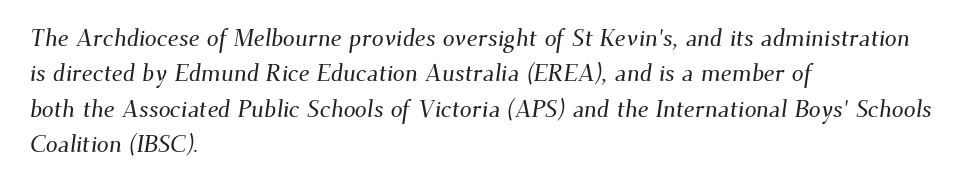
The space between consecutive lines is moderate. Beneath every word, the page is bare. Does extra space separate the letters? No, they use regular spacing. Each line starts at the same left margin while the right side varies.
